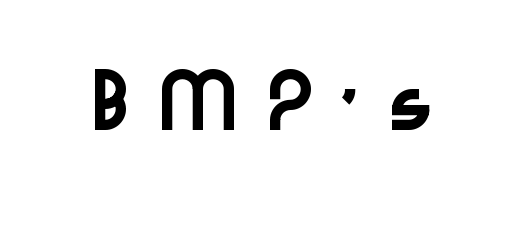
{"serif": "no", "italic": "no", "width": "wide", "stroke_contrast": "low", "x_height": "medium", "monospaced": "no", "underline": "no", "letter_spacing": "wide", "letter_spacing_em": 0.41, "glyph_px": 49}
